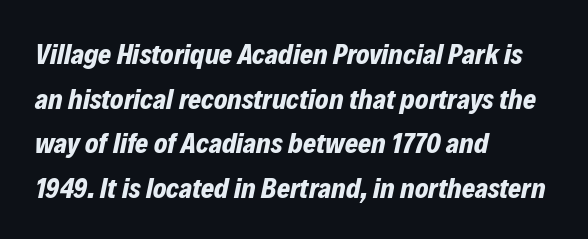
Honestly, there is no underline to notice here at all. Summary of vertical rhythm: regular, with standard interline spacing. The typesetting leans heavy: a genuine bold. Think of a printed novel: that variable character pitch is what you see here.
